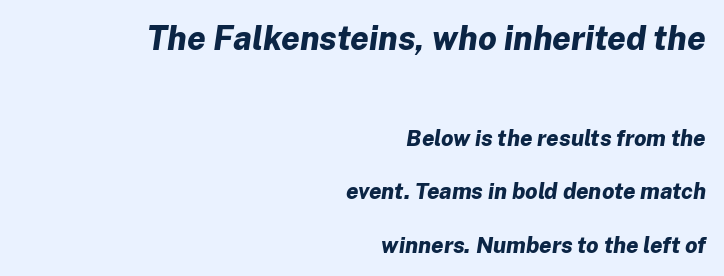
Every letter is thick-stroked: bold, no question. The passage shown is typed in a proportional face where columns would drift. Words appear dense and cohesive because spacing is normal. Decoration check: the copy has no underline. If you squint, the top block still reads clearly — it's the larger of the two. There's an unmistakable incline to the writing here.
